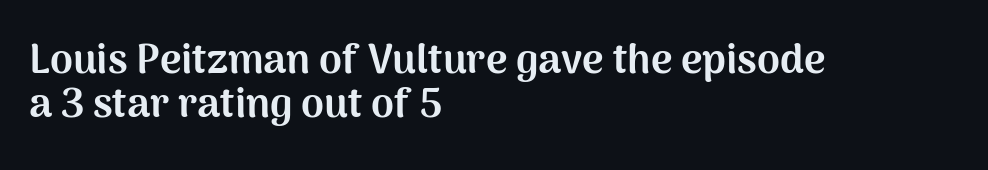
The typography opts for an upright posture over an oblique one. Compared with typical body copy, the letter spacing here is the same. The letters are bold, with thick, heavy strokes. These lines huddle together more closely than default settings would place them.
